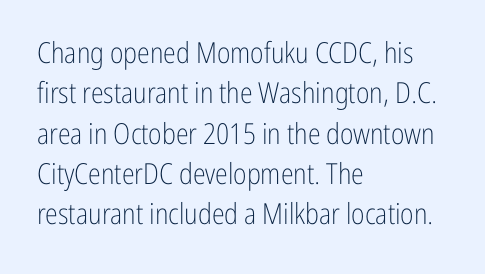
{"serif": "no", "italic": "no", "bold": "no", "weight": "light", "width": "condensed", "stroke_contrast": "low", "x_height": "medium", "monospaced": "no", "underline": "no", "align": "left", "line_spacing": "normal", "line_spacing_ratio": 1.39, "letter_spacing": "normal", "letter_spacing_em": 0.0, "glyph_px": 29}
